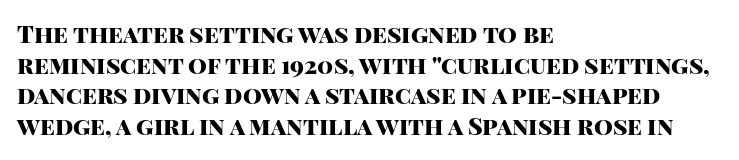
Summary of weight: heavy, a full bold. Tracking value appears to be zero — textbook default spacing. No italicization has been applied; the sample stays upright. The words here are not underlined. A normal amount of white space separates one row of letters from the next.
